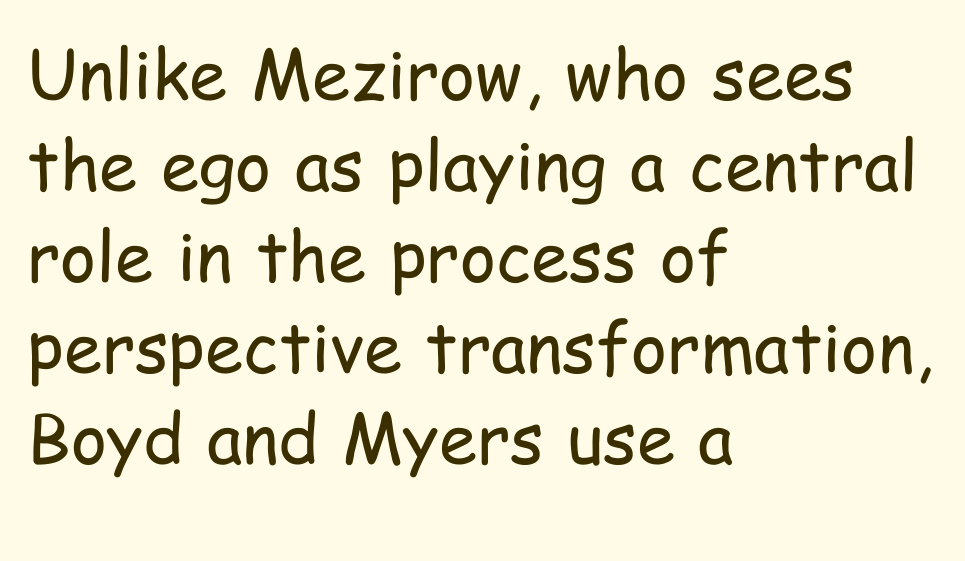
Q: Is the text bold? A: No.
Q: Is the text italic (slanted)? A: No, it is upright.
Q: Is the typeface a serif or a sans-serif typeface? A: Sans-serif.
Q: Is the text underlined? A: No.
Q: How is the paragraph aligned? A: Left-aligned.
Q: Is the spacing between letters normal or unusually wide? A: Normal.
Q: Is the spacing between lines tight, normal or loose? A: Normal.
Q: Width (condensed, normal, or wide)? A: Condensed.
Q: Stroke contrast? A: Low.
Q: x-height? A: Medium.
Q: Monospaced? A: No.
